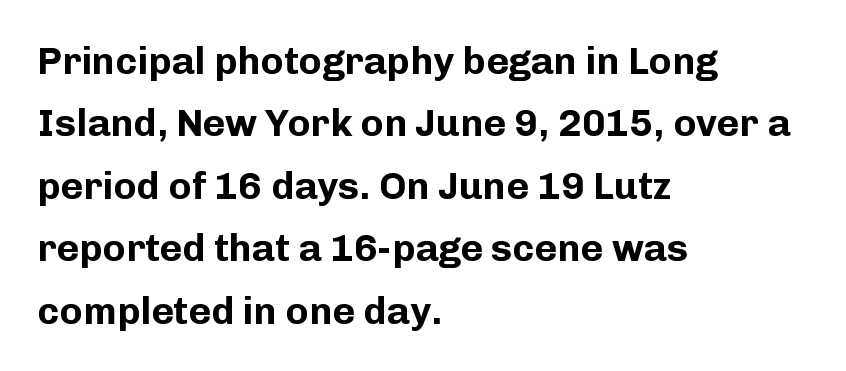
Q: Is the text bold? A: Yes.
Q: Is the text italic (slanted)? A: No, it is upright.
Q: Is the typeface a serif or a sans-serif typeface? A: Sans-serif.
Q: Is the text underlined? A: No.
Q: How is the paragraph aligned? A: Left-aligned.
Q: Is the spacing between letters normal or unusually wide? A: Normal.
Q: Is the spacing between lines tight, normal or loose? A: Normal.
Q: Width (condensed, normal, or wide)? A: Normal.
Q: Stroke contrast? A: Low.
Q: x-height? A: Medium.
Q: Monospaced? A: No.
